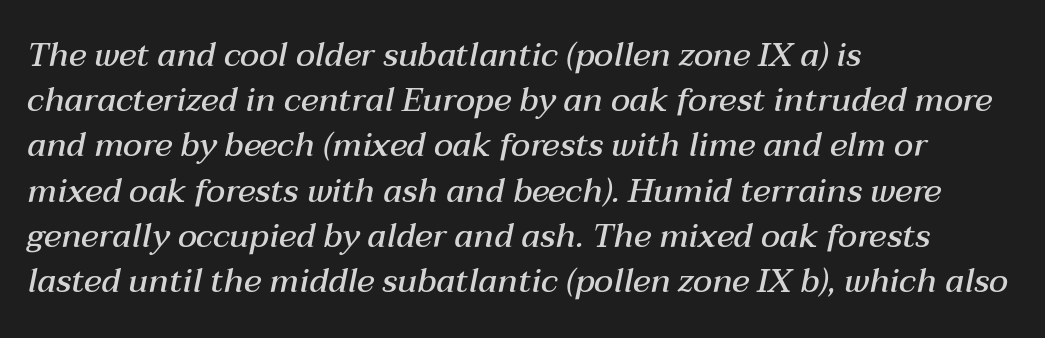
The letters advance in unequal steps, a hallmark of proportional type. The leading is moderate, giving the passage an even texture. Short note: letters normally spaced. The passage shown is semibold, sitting just below true bold. Descender tails drop into unmarked territory.
